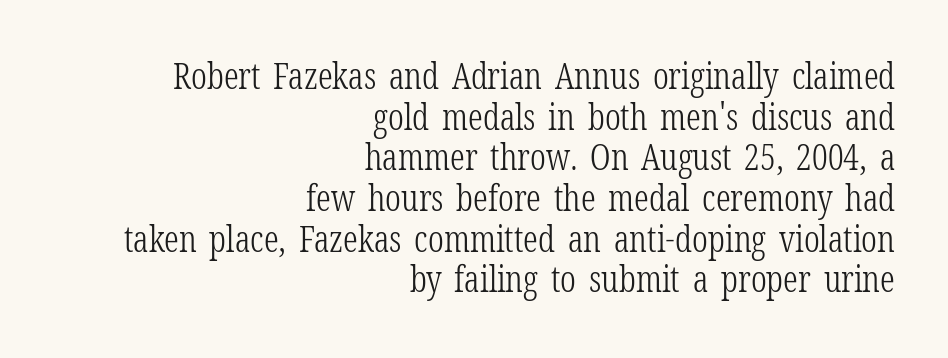
Q: Is the text bold? A: No.
Q: Is the text italic (slanted)? A: No, it is upright.
Q: Is the typeface a serif or a sans-serif typeface? A: Serif.
Q: Is the text underlined? A: No.
Q: How is the paragraph aligned? A: Right-aligned.
Q: Is the spacing between letters normal or unusually wide? A: Normal.
Q: Is the spacing between lines tight, normal or loose? A: Tight.
Q: Width (condensed, normal, or wide)? A: Condensed.
Q: Stroke contrast? A: Low.
Q: x-height? A: Medium.
Q: Monospaced? A: No.
